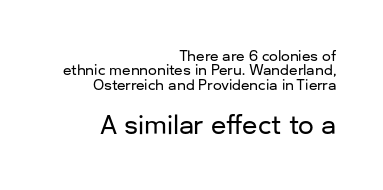
The image shows 25 px text type, upright; set right-aligned, tight line spacing (1.03x), normal letter spacing, not underlined; the second (bottom) block is 1.79x larger.
